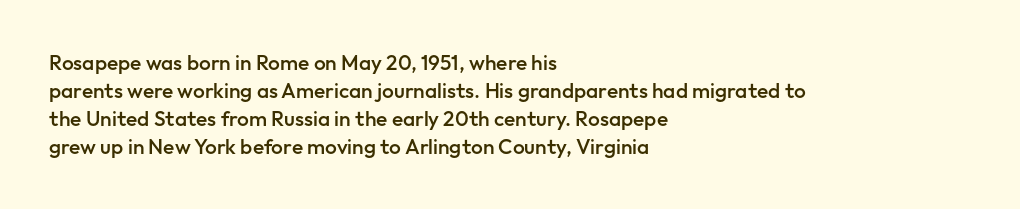
The image shows 21 px text type, upright; set left-aligned, normal line spacing (1.33x), normal letter spacing, not underlined.
